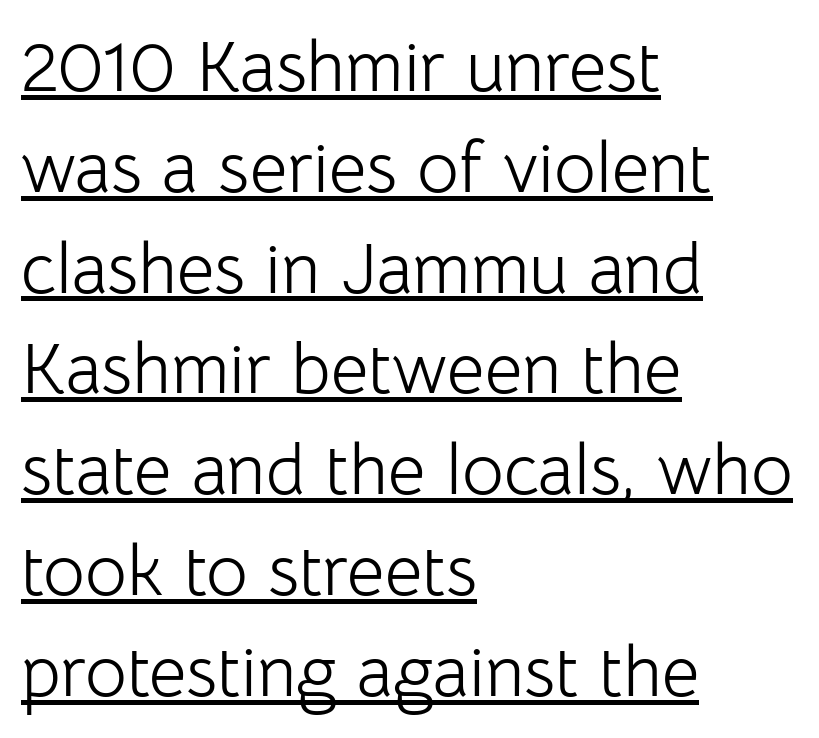
The image shows 72 px light sans-serif type, upright; set left-aligned, normal line spacing (1.4x), normal letter spacing, underlined; low stroke contrast and a medium x-height.
